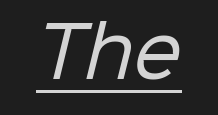
Is this a fixed-width face? No — the glyphs have proportional, varying widths. Caption: face not bold, strokes unweighted. Check the space under the baseline: a stroke is drawn there. Observe the absence of serifs on each vertical stroke in this sample. Spacing between characters is what you'd get straight out of the box.
